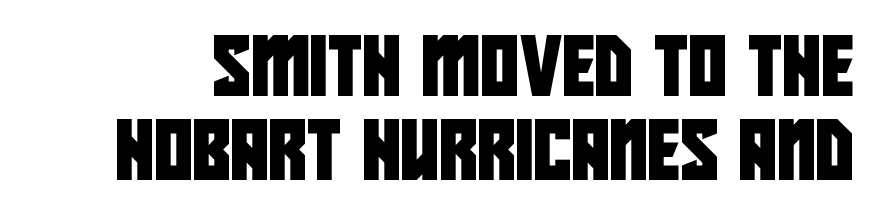
{"serif": "no", "width": "condensed", "stroke_contrast": "low", "x_height": "large", "monospaced": "no", "underline": "no", "line_spacing": "normal", "line_spacing_ratio": 1.42, "letter_spacing": "normal", "letter_spacing_em": 0.0, "glyph_px": 59}
